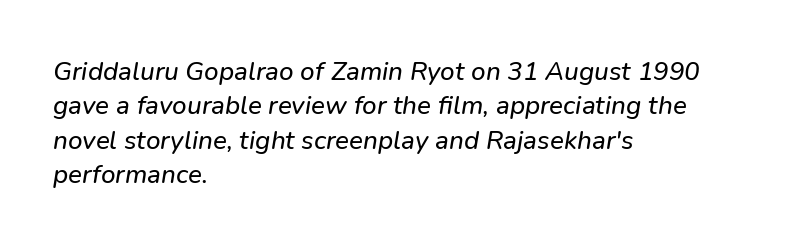
This rendering features lettering with no underline. Tracking here is standard; glyphs follow each other at the usual distance. The paragraph has a hard left edge and a soft right edge. Quick note: interline space is typical.
